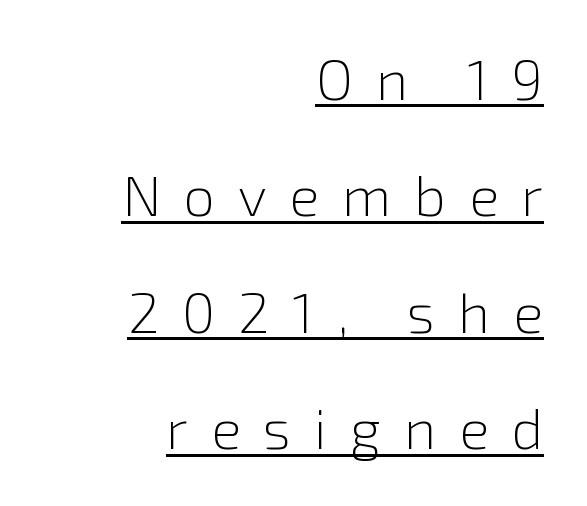
{"serif": "no", "italic": "no", "bold": "no", "weight": "light", "width": "normal", "stroke_contrast": "low", "x_height": "medium", "monospaced": "no", "underline": "yes", "align": "right", "line_spacing": "loose", "line_spacing_ratio": 2.08, "letter_spacing": "wide", "letter_spacing_em": 0.41, "glyph_px": 56}
